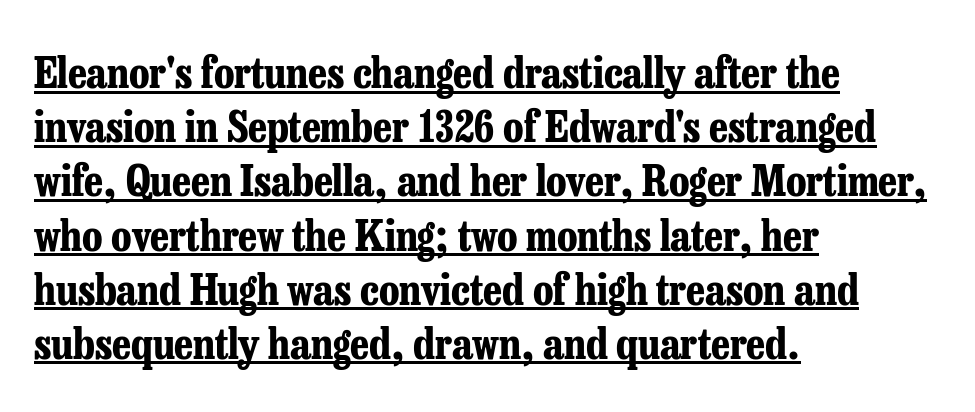
{"serif": "yes", "italic": "no", "bold": "yes", "weight": "bold", "width": "condensed", "stroke_contrast": "low", "x_height": "medium", "monospaced": "no", "underline": "yes", "align": "left", "line_spacing": "normal", "line_spacing_ratio": 1.26, "letter_spacing": "normal", "letter_spacing_em": 0.0, "glyph_px": 43}
